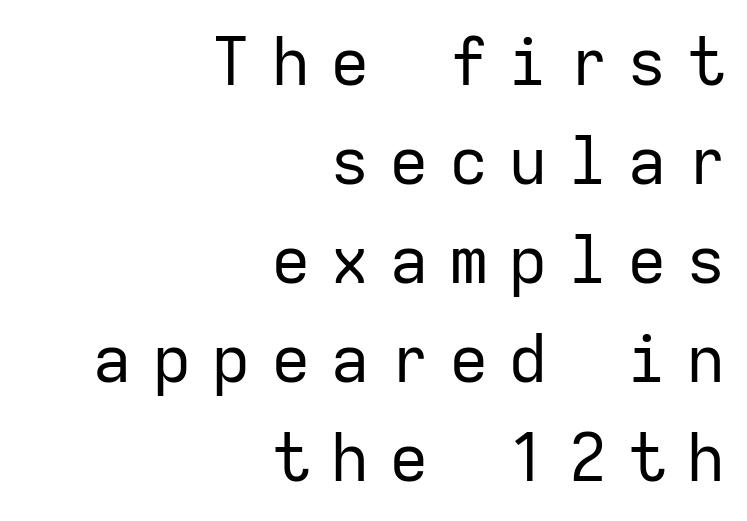
The image shows 66 px regular-weight sans-serif type, upright, monospaced; set right-aligned, normal line spacing (1.5x), unusually wide letter spacing (+0.3 em), not underlined; low stroke contrast and a medium x-height.
